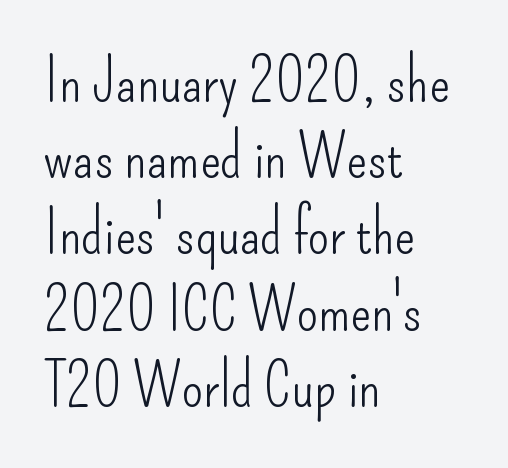
Q: Is the text bold? A: No.
Q: Is the text italic (slanted)? A: No, it is upright.
Q: Is the typeface a serif or a sans-serif typeface? A: Sans-serif.
Q: Is the text underlined? A: No.
Q: How is the paragraph aligned? A: Left-aligned.
Q: Is the spacing between letters normal or unusually wide? A: Normal.
Q: Is the spacing between lines tight, normal or loose? A: Normal.
Q: Width (condensed, normal, or wide)? A: Condensed.
Q: Stroke contrast? A: Low.
Q: x-height? A: Small.
Q: Monospaced? A: No.
